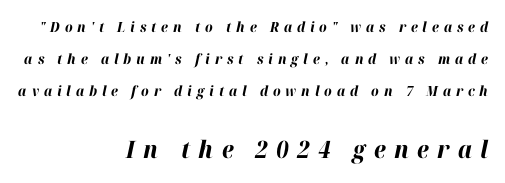
{"italic": "yes", "lean": "right", "slant_degrees": 12, "bold": "yes", "underline": "no", "align": "right", "line_spacing": "loose", "line_spacing_ratio": 2.27, "letter_spacing": "wide", "letter_spacing_em": 0.35, "larger_block": "second", "size_ratio": 1.71, "glyph_px": 24}
